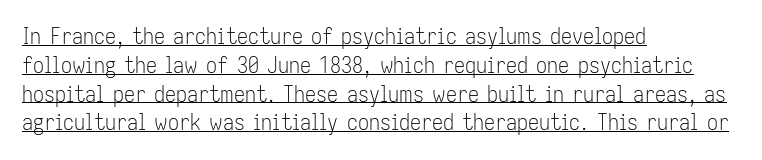
{"italic": "no", "bold": "no", "underline": "yes", "align": "left", "line_spacing": "normal", "line_spacing_ratio": 1.31, "letter_spacing": "normal", "letter_spacing_em": 0.0, "glyph_px": 22}
